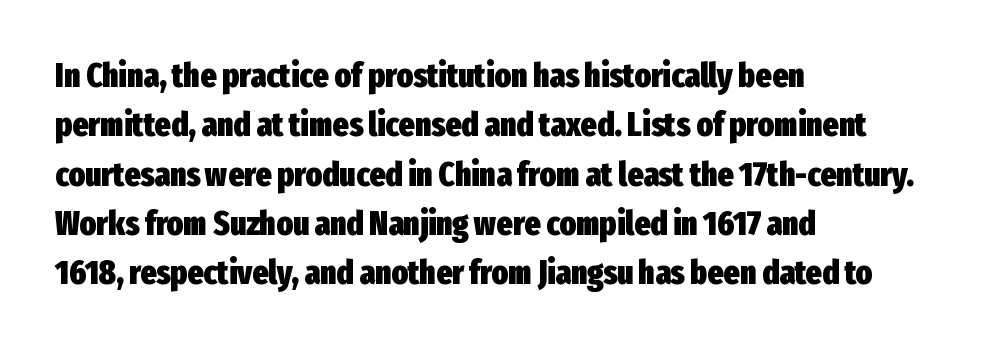
Q: Is the text bold? A: Yes.
Q: Is the text italic (slanted)? A: No, it is upright.
Q: Is the typeface a serif or a sans-serif typeface? A: Sans-serif.
Q: Is the text underlined? A: No.
Q: How is the paragraph aligned? A: Left-aligned.
Q: Is the spacing between letters normal or unusually wide? A: Normal.
Q: Is the spacing between lines tight, normal or loose? A: Normal.
Q: Width (condensed, normal, or wide)? A: Condensed.
Q: Stroke contrast? A: Low.
Q: x-height? A: Medium.
Q: Monospaced? A: No.
